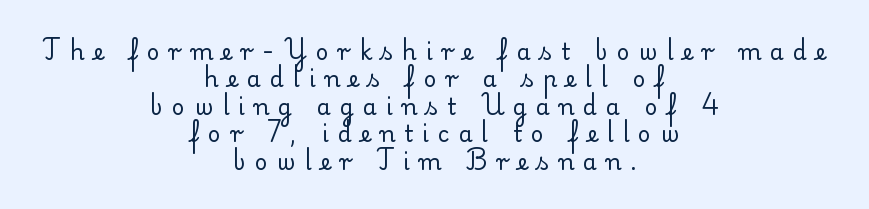
The image shows 22 px text type, upright; set centered, normal line spacing (1.25x), unusually wide letter spacing (+0.42 em), not underlined.
